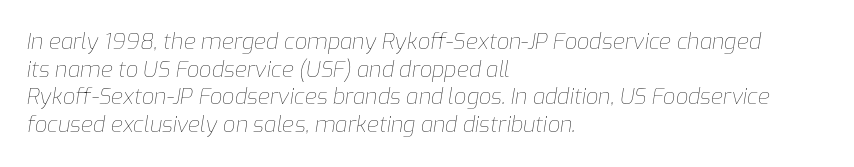
Q: Is the text bold? A: No.
Q: Is the text italic (slanted)? A: Yes, it leans right by about 9 degrees.
Q: Is the text underlined? A: No.
Q: How is the paragraph aligned? A: Left-aligned.
Q: Is the spacing between letters normal or unusually wide? A: Normal.
Q: Is the spacing between lines tight, normal or loose? A: Normal.
